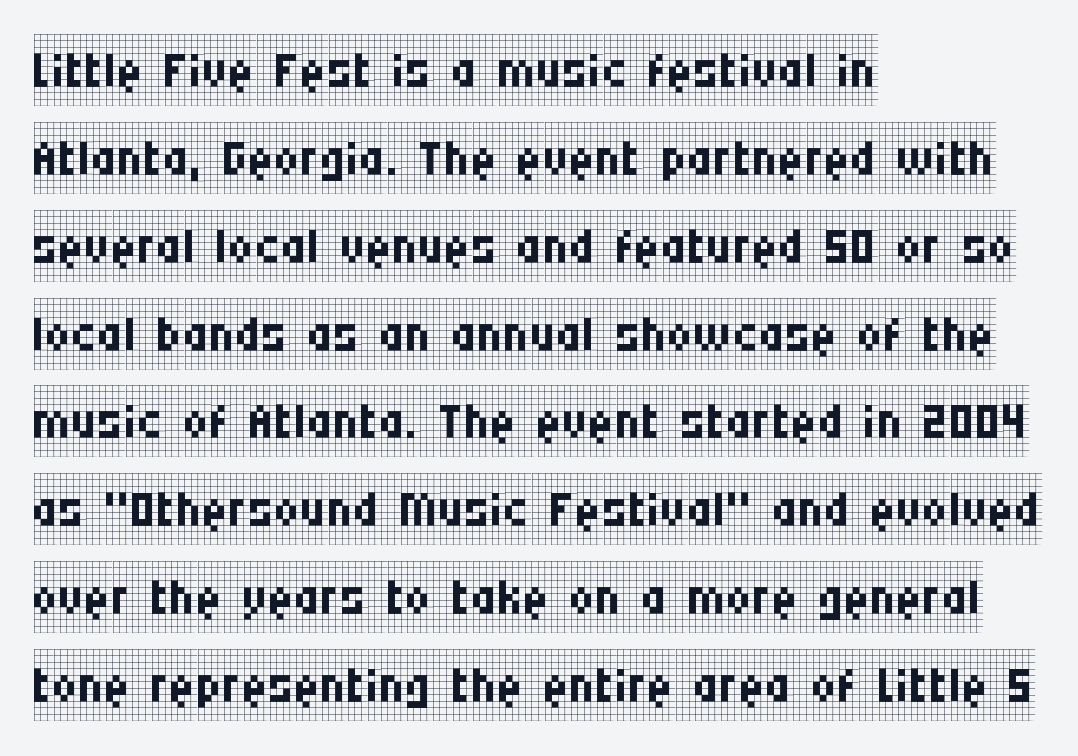
The image shows 72 px regular-weight, condensed serif type, upright; set left-aligned, line spacing 1.22x, normal letter spacing, not underlined; low stroke contrast and a large x-height.
